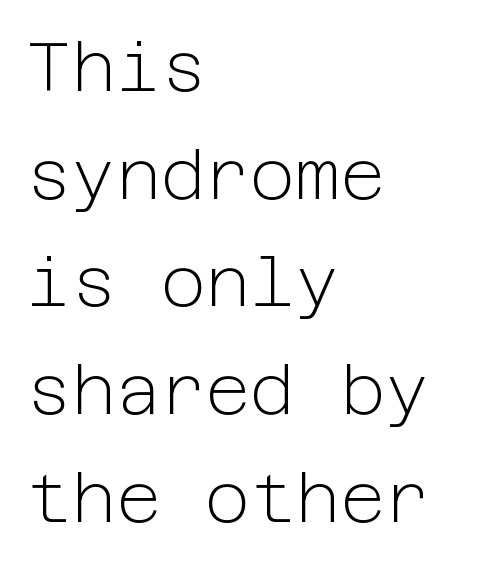
{"serif": "no", "italic": "no", "bold": "no", "weight": "light", "width": "normal", "stroke_contrast": "low", "x_height": "medium", "underline": "no", "align": "left", "line_spacing": "normal", "line_spacing_ratio": 1.56, "letter_spacing": "normal", "letter_spacing_em": 0.0, "glyph_px": 69}
